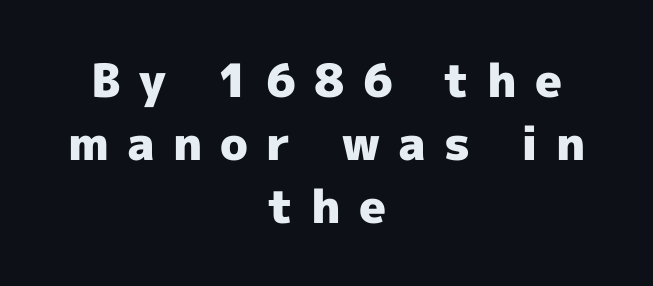
In CSS terms this would be text-align: center. A typesetter would call this proportional, since set widths differ per character. Beneath every word, the page is bare. The passage shown is emphatically bold. The line-height multiplier appears to be the usual default.
